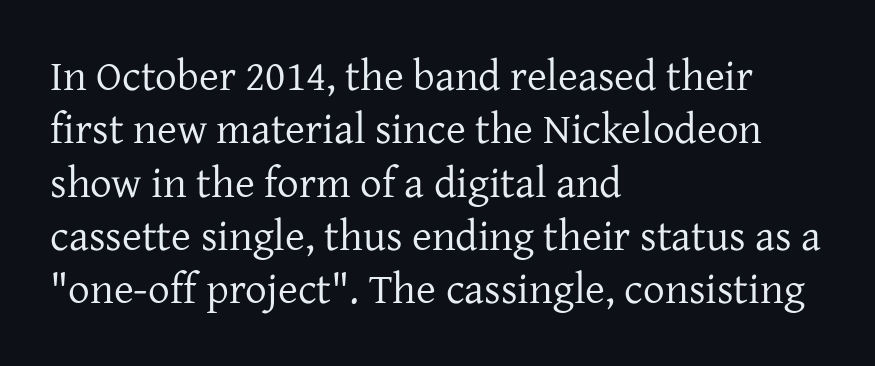
The rendering uses natural spacing where letterforms have individual widths. Vertical strokes here are truly vertical. Unmarked baselines from the first word to the last. Is this a heavy cut? Hardly; it is regular or lighter. Check where the strokes stop: tiny serifs finish them off. Standard letterfit; no display-style spreading of the glyphs.
